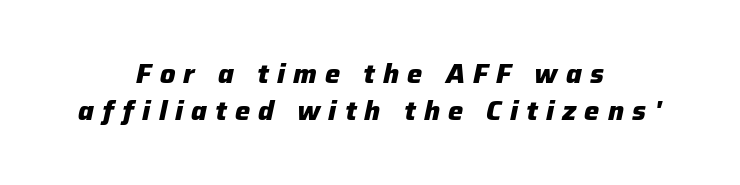
Q: Is the text bold? A: Yes.
Q: Is the text italic (slanted)? A: Yes, it leans right by about 12 degrees.
Q: Is the text underlined? A: No.
Q: How is the paragraph aligned? A: Centered.
Q: Is the spacing between letters normal or unusually wide? A: Unusually wide.
Q: Is the spacing between lines tight, normal or loose? A: Normal.
